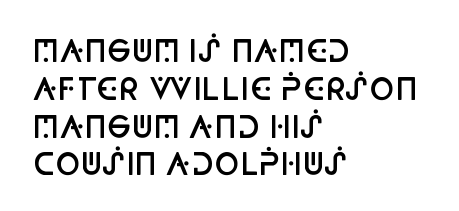
Q: Is the text bold? A: Semi-bold.
Q: Is the text italic (slanted)? A: No, it is upright.
Q: Is the typeface a serif or a sans-serif typeface? A: Sans-serif.
Q: Is the text underlined? A: No.
Q: How is the paragraph aligned? A: Left-aligned.
Q: Is the spacing between letters normal or unusually wide? A: Normal.
Q: Is the spacing between lines tight, normal or loose? A: Normal.
Q: Width (condensed, normal, or wide)? A: Condensed.
Q: Stroke contrast? A: Low.
Q: x-height? A: Large.
Q: Monospaced? A: No.
